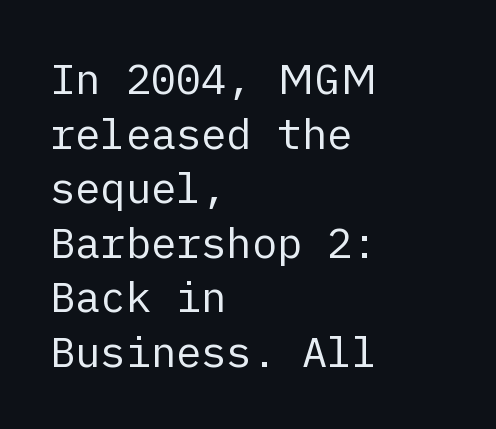
{"serif": "no", "italic": "no", "bold": "no", "weight": "regular", "width": "normal", "stroke_contrast": "low", "x_height": "medium", "underline": "no", "align": "left", "line_spacing": "normal", "line_spacing_ratio": 1.3, "letter_spacing": "normal", "letter_spacing_em": 0.0, "glyph_px": 42}
